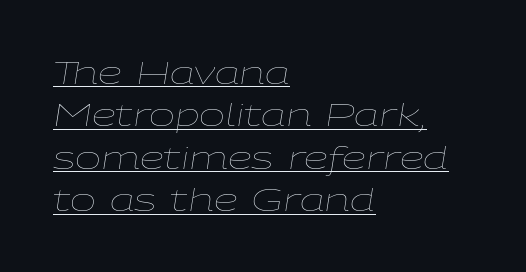
Q: Is the text bold? A: No.
Q: Is the text italic (slanted)? A: Yes, it leans right by about 9 degrees.
Q: Is the text underlined? A: Yes.
Q: How is the paragraph aligned? A: Left-aligned.
Q: Is the spacing between letters normal or unusually wide? A: Normal.
Q: Is the spacing between lines tight, normal or loose? A: Normal.
Q: Width (condensed, normal, or wide)? A: Wide.
Q: Stroke contrast? A: Low.
Q: x-height? A: Medium.
Q: Monospaced? A: No.
